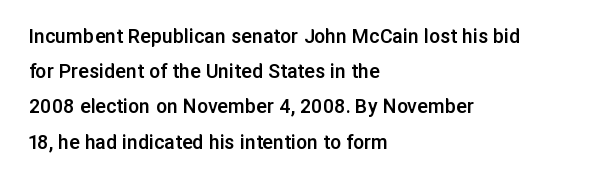
The image shows 22 px text type, upright; set left-aligned, normal line spacing (1.6x), normal letter spacing, not underlined.
